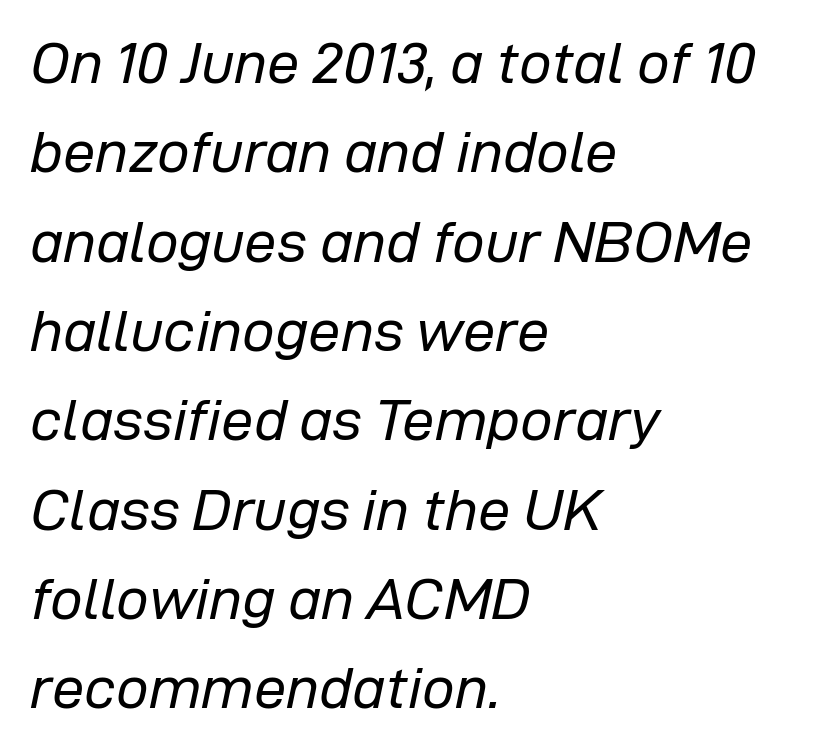
{"italic": "yes", "lean": "right", "slant_degrees": 12, "bold": "no", "weight": "regular", "width": "normal", "stroke_contrast": "low", "x_height": "medium", "monospaced": "no", "underline": "no", "align": "left", "line_spacing": "normal", "line_spacing_ratio": 1.54, "letter_spacing": "normal", "letter_spacing_em": 0.0, "glyph_px": 58}
